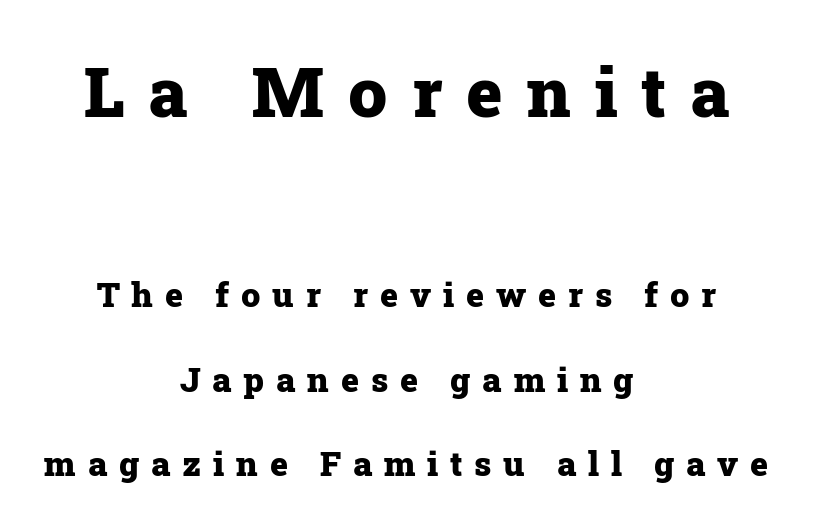
{"serif": "yes", "italic": "no", "bold": "yes", "weight": "heavy", "width": "normal", "stroke_contrast": "low", "x_height": "medium", "monospaced": "no", "underline": "no", "align": "center", "line_spacing": "loose", "line_spacing_ratio": 2.49, "letter_spacing": "wide", "letter_spacing_em": 0.35, "larger_block": "first", "size_ratio": 2.03, "glyph_px": 69}
